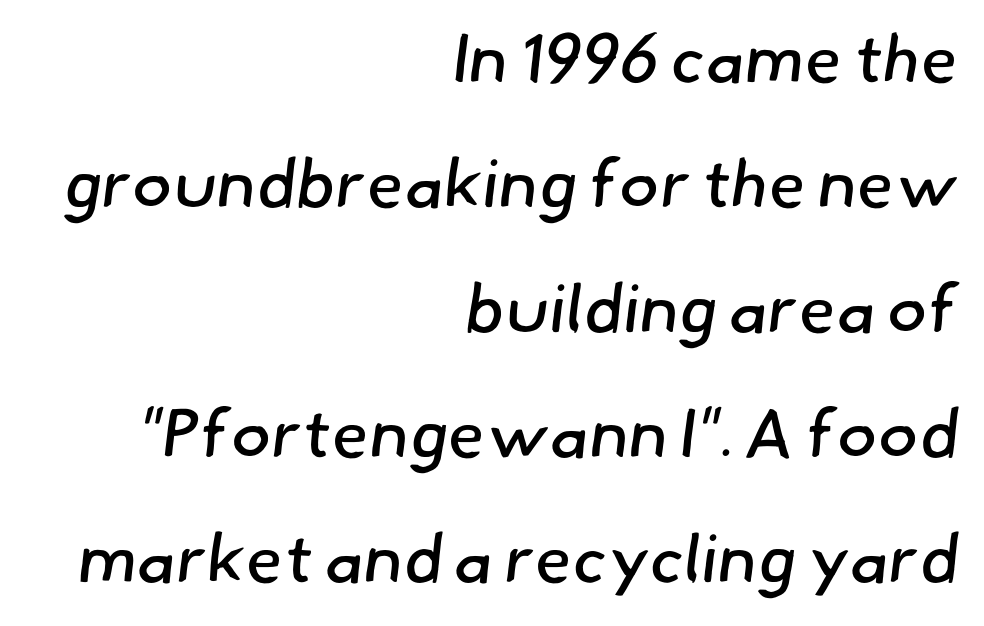
Q: Is the text bold? A: No.
Q: Is the typeface a serif or a sans-serif typeface? A: Sans-serif.
Q: Is the text underlined? A: No.
Q: How is the paragraph aligned? A: Right-aligned.
Q: Is the spacing between letters normal or unusually wide? A: Normal.
Q: Width (condensed, normal, or wide)? A: Normal.
Q: Stroke contrast? A: Low.
Q: x-height? A: Small.
Q: Monospaced? A: No.
